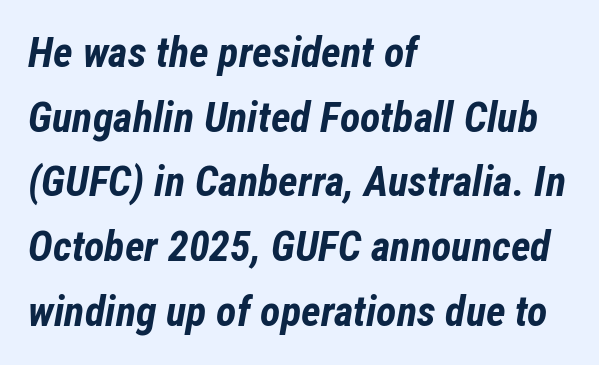
{"italic": "yes", "lean": "right", "slant_degrees": 12, "bold": "yes", "weight": "bold", "width": "condensed", "stroke_contrast": "low", "x_height": "medium", "monospaced": "no", "underline": "no", "align": "left", "line_spacing": "normal", "line_spacing_ratio": 1.54, "letter_spacing": "normal", "letter_spacing_em": 0.0, "glyph_px": 42}
